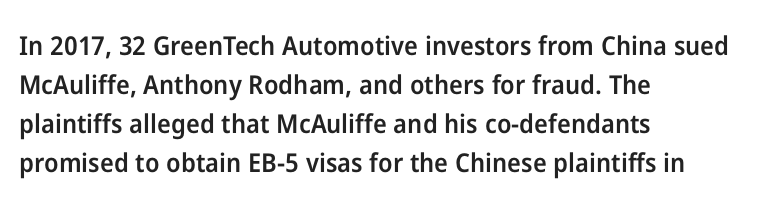
Q: Is the text bold? A: Semi-bold.
Q: Is the text italic (slanted)? A: No, it is upright.
Q: Is the text underlined? A: No.
Q: How is the paragraph aligned? A: Left-aligned.
Q: Is the spacing between letters normal or unusually wide? A: Normal.
Q: Is the spacing between lines tight, normal or loose? A: Normal.
